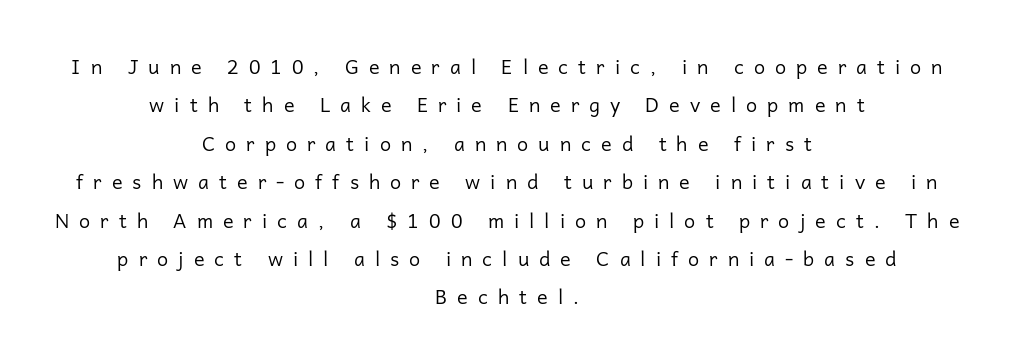
The image shows 20 px text type, upright; set centered, loose line spacing (1.92x), unusually wide letter spacing (+0.5 em), not underlined.
